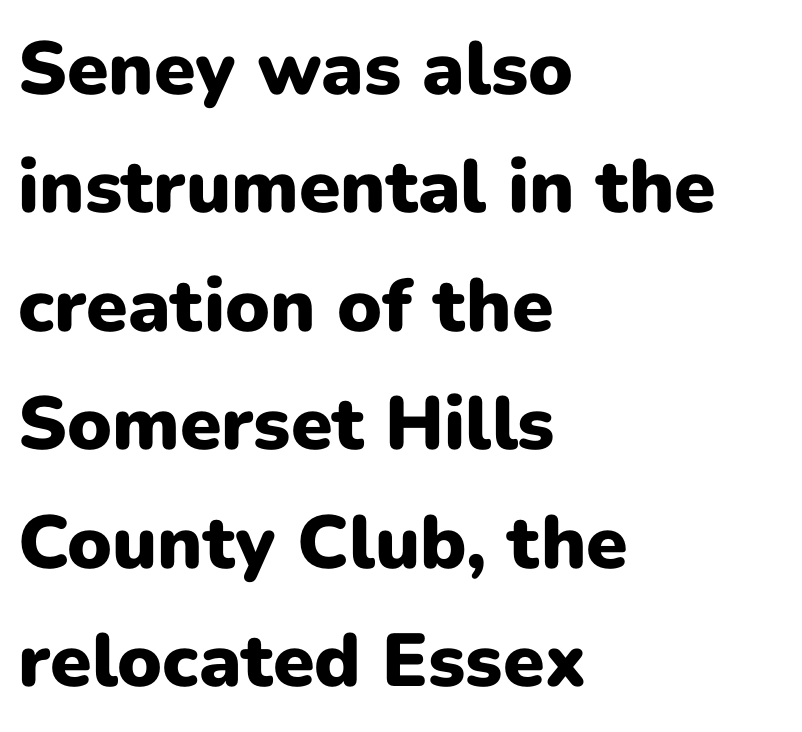
This sample keeps an unexceptional amount of space between lines. Characters remain perfectly vertical along every line. The typesetting leans heavy: a genuine bold. Decoration check: the copy has no underline. The face used here is rendered with its standard letterfit.
